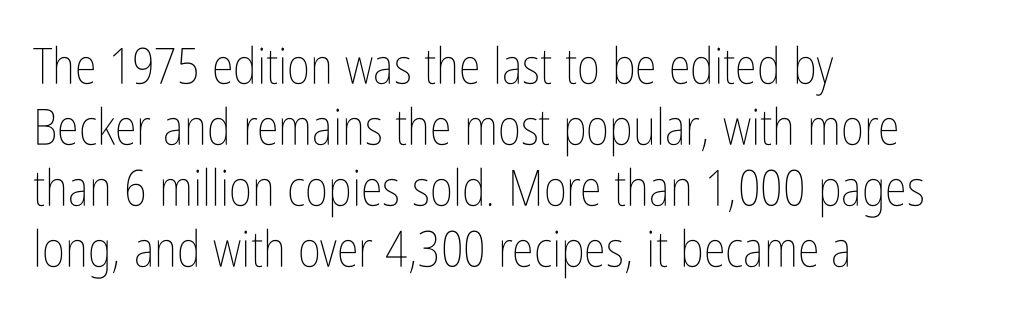
{"italic": "no", "bold": "no", "weight": "thin", "width": "condensed", "stroke_contrast": "low", "x_height": "medium", "monospaced": "no", "underline": "no", "align": "left", "line_spacing_ratio": 1.22, "letter_spacing": "normal", "letter_spacing_em": 0.0, "glyph_px": 50}
